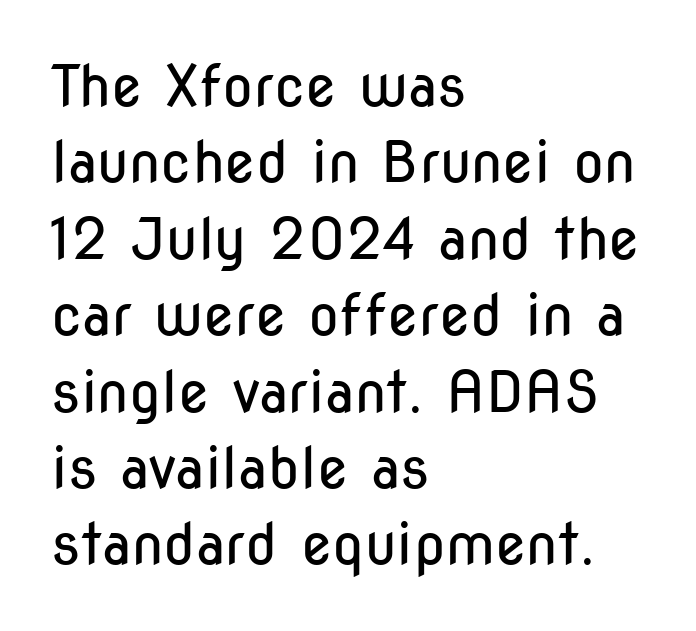
The image shows 57 px regular-weight, condensed sans-serif type, upright; set left-aligned, normal line spacing (1.34x), normal letter spacing, not underlined; low stroke contrast and a medium x-height.
